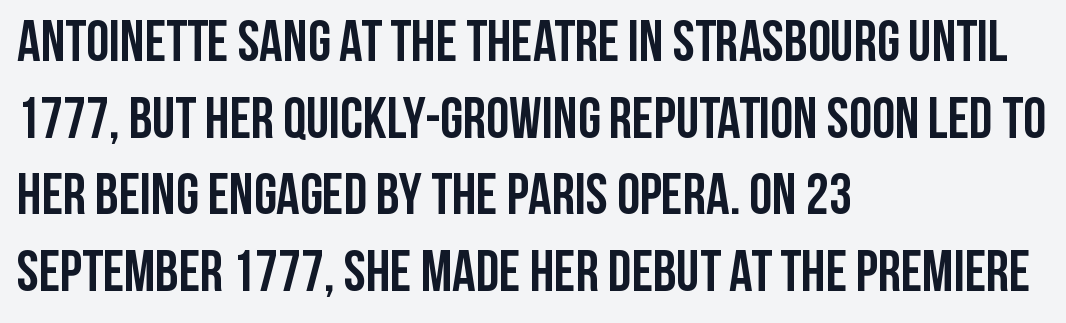
The image shows 58 px semibold, condensed sans-serif type, upright; set left-aligned, normal line spacing (1.32x), normal letter spacing, not underlined; low stroke contrast and a large x-height.
